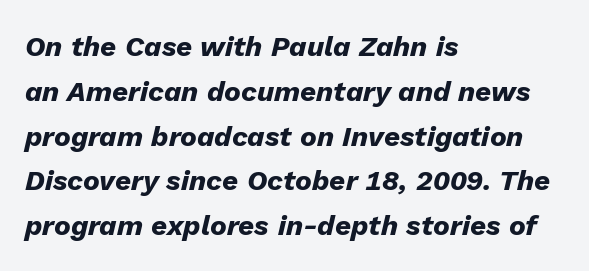
The image shows 28 px heavy type, italic (leaning right); set left-aligned, normal line spacing (1.6x), normal letter spacing, not underlined; low stroke contrast and a medium x-height.
